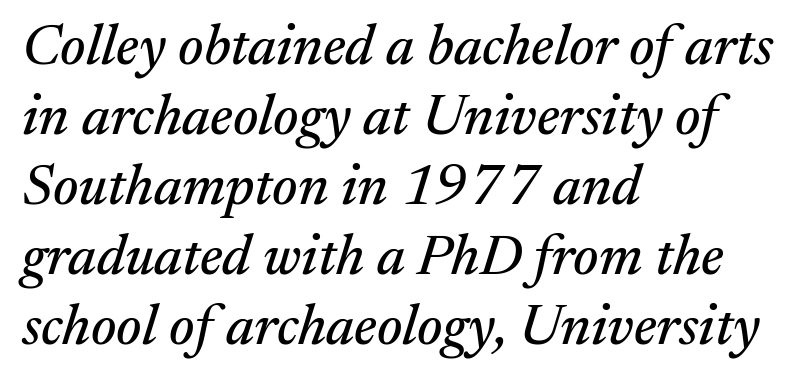
Every character sits at an angle, as italics do. To sum up the face: it has serifs. Students, note that the glyphs here touch the page at normal intervals. This sample has the flowing, uneven cadence of proportional lettering. Horizontal alignment here is leftward, the default for most running prose. The area under the type is left untouched.
